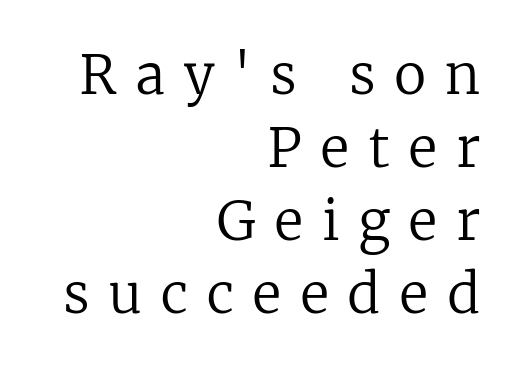
Serif or sans? Serif — the stroke terminals have little feet. Honestly, the row spacing looks completely unremarkable. Underlining? Definitely not there. The typesetter chose a ragged-left arrangement here. Weight: not bold — regular or lighter. Do the characters align in a grid? No, the font is proportional.
